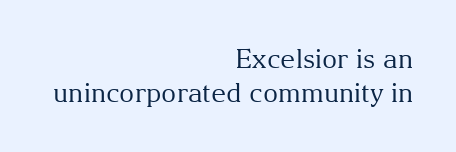
{"italic": "no", "bold": "no", "underline": "no", "align": "right", "line_spacing": "normal", "line_spacing_ratio": 1.32, "letter_spacing": "normal", "letter_spacing_em": 0.0, "glyph_px": 26}
